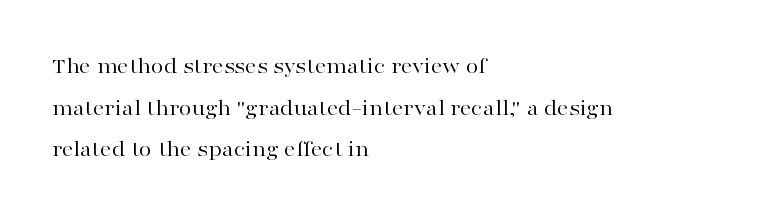
The image shows 23 px text type, upright; set left-aligned, line spacing 1.81x, normal letter spacing, not underlined.
